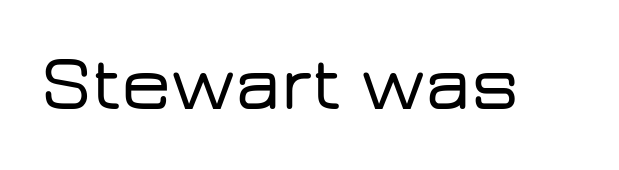
{"serif": "no", "italic": "no", "width": "wide", "stroke_contrast": "low", "x_height": "medium", "monospaced": "no", "underline": "no", "letter_spacing": "normal", "letter_spacing_em": 0.0, "glyph_px": 79}
